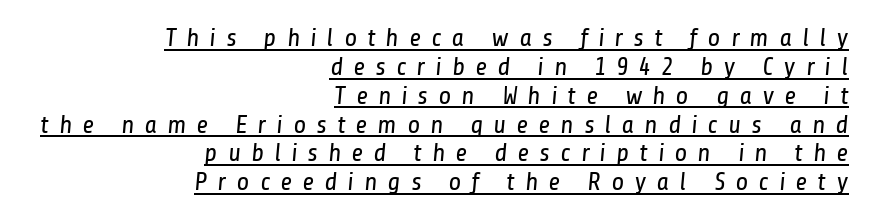
{"bold": "no", "underline": "yes", "align": "right", "line_spacing": "tight", "line_spacing_ratio": 1.11, "letter_spacing": "wide", "letter_spacing_em": 0.39, "glyph_px": 26}
